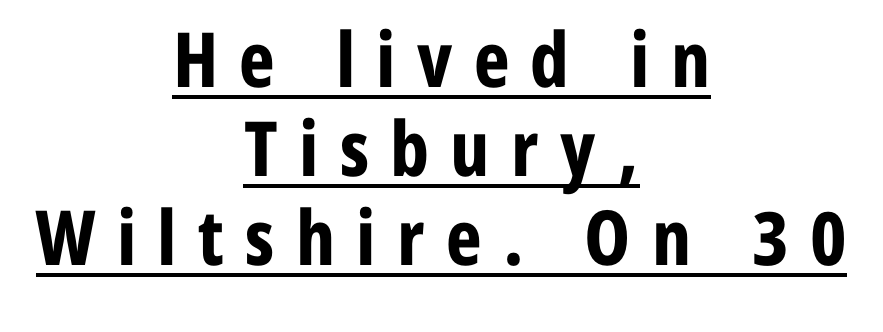
The image shows 76 px bold, condensed sans-serif type, upright; set centered, line spacing 1.17x, unusually wide letter spacing (+0.28 em), underlined; low stroke contrast and a medium x-height.
